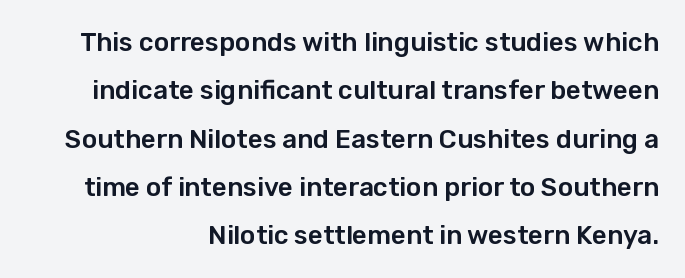
The image shows 26 px text type, upright; set right-aligned, line spacing 1.86x, normal letter spacing, not underlined.
